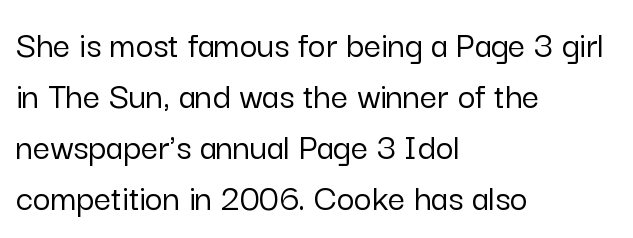
What's the leading like? Ordinary, nothing unusual. Varying glyph widths throughout — classic text-font behaviour. Short note: letters normally spaced. Compared with a centered layout, this one pins lines to the left instead. The specimen reads as upright at a glance. Any mark beneath the type? The region is blank.
